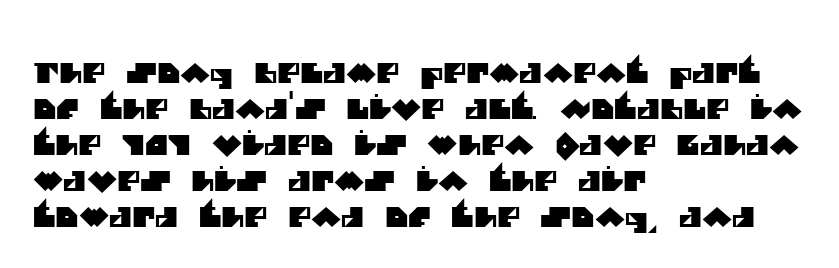
The foot of each line stays bare and open. Every row of glyphs begins at an identical x-position on the left. Do the characters align in a grid? No, the font is proportional. Line spacing here is normal.
